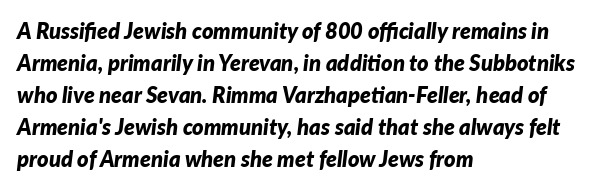
The image shows 22 px bold type, italic (leaning right); set left-aligned, normal line spacing (1.46x), normal letter spacing, not underlined.
